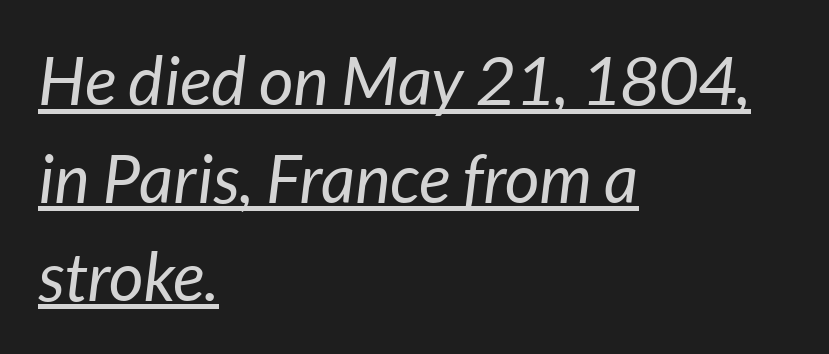
The sample's only ornament is a line tracing under the words. The letters look calm and open, with moderate or lighter stems. Do the characters align in a grid? No, the font is proportional. The compositor pushed each line to the left boundary. If you measured baseline to baseline, you'd find a middling distance.
